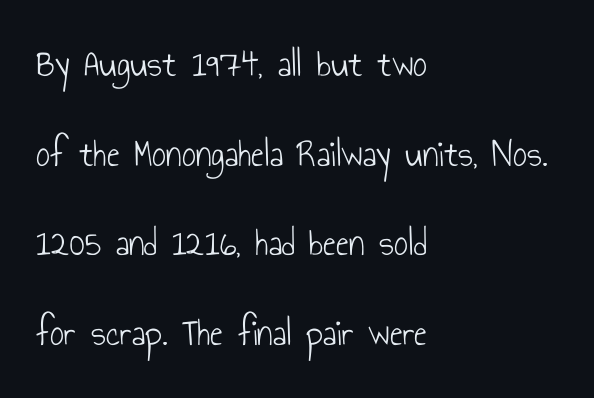
Q: Is the text bold? A: No.
Q: Is the text italic (slanted)? A: No, it is upright.
Q: Is the typeface a serif or a sans-serif typeface? A: Sans-serif.
Q: Is the text underlined? A: No.
Q: How is the paragraph aligned? A: Left-aligned.
Q: Is the spacing between letters normal or unusually wide? A: Normal.
Q: Is the spacing between lines tight, normal or loose? A: Loose.
Q: Width (condensed, normal, or wide)? A: Condensed.
Q: Stroke contrast? A: Low.
Q: x-height? A: Small.
Q: Monospaced? A: No.
